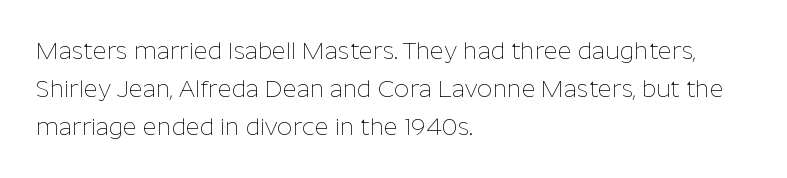
Q: Is the text bold? A: No.
Q: Is the text italic (slanted)? A: No, it is upright.
Q: Is the text underlined? A: No.
Q: How is the paragraph aligned? A: Left-aligned.
Q: Is the spacing between letters normal or unusually wide? A: Normal.
Q: Is the spacing between lines tight, normal or loose? A: Normal.
